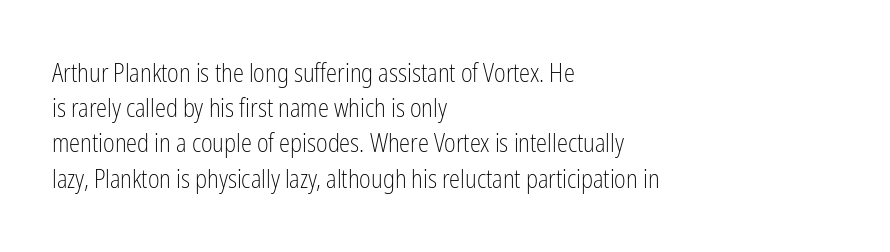
{"italic": "no", "bold": "no", "underline": "no", "align": "left", "line_spacing": "normal", "line_spacing_ratio": 1.41, "letter_spacing": "normal", "letter_spacing_em": 0.0, "glyph_px": 25}
